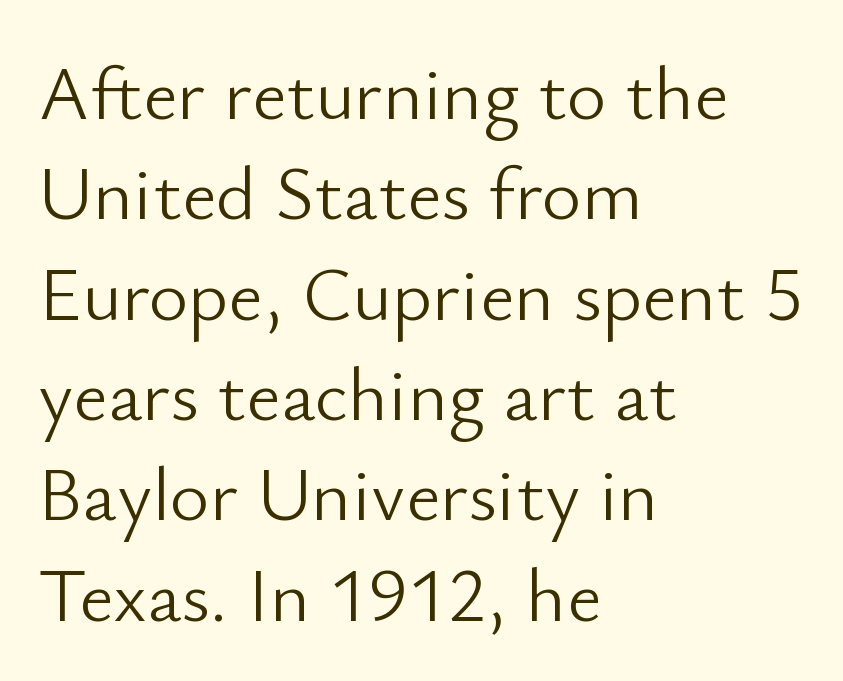
{"serif": "no", "italic": "no", "bold": "no", "weight": "light", "width": "normal", "stroke_contrast": "low", "x_height": "small", "monospaced": "no", "underline": "no", "align": "left", "line_spacing": "normal", "line_spacing_ratio": 1.32, "letter_spacing": "normal", "letter_spacing_em": 0.0, "glyph_px": 76}
